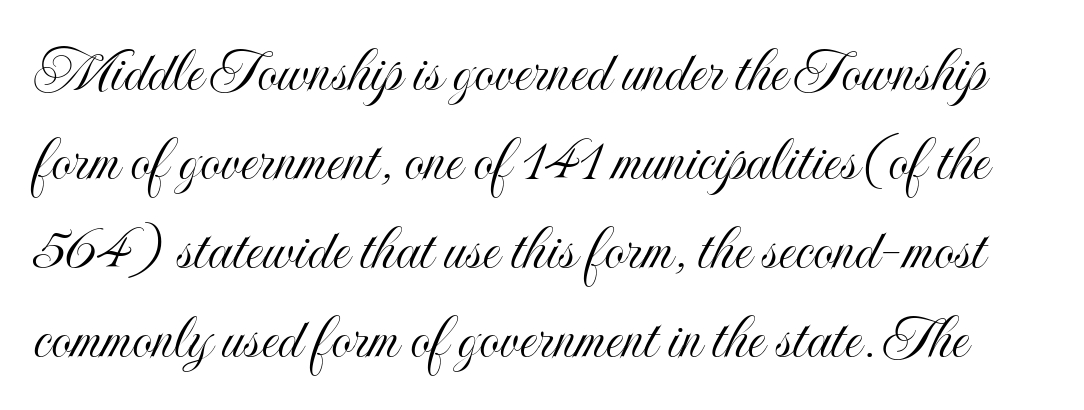
The image shows 65 px condensed type; set normal line spacing (1.37x), normal letter spacing, not underlined; a small x-height.
